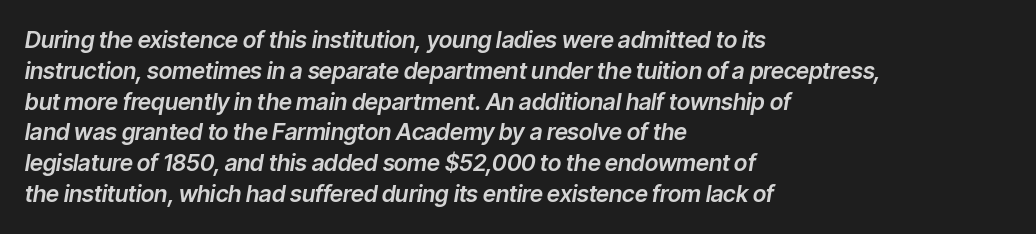
Leading matches the norm, producing a regular column. This sample is left-justified, so line endings fall wherever the words run out. Every character sits at an angle, as italics do. Nobody touched the tracking dial on this one.
